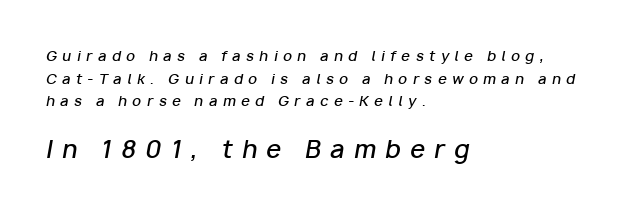
The font's italic variant was chosen for this text. Nobody drew a line under any word here. You get the small type first, then a jump to larger type. Its strokes are somewhat broadened, the hallmark of semibold type. The line-height multiplier appears to be the usual default.
